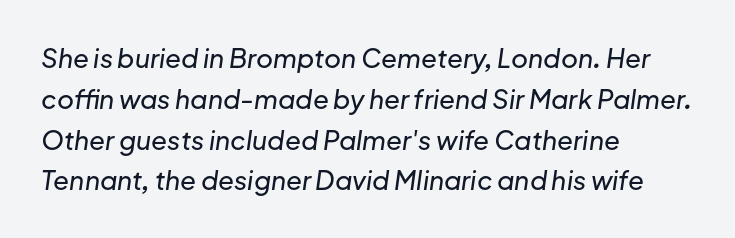
{"italic": "yes", "lean": "right", "slant_degrees": 8, "underline": "no", "align": "left", "line_spacing": "normal", "line_spacing_ratio": 1.57, "letter_spacing": "normal", "letter_spacing_em": 0.0, "glyph_px": 26}
